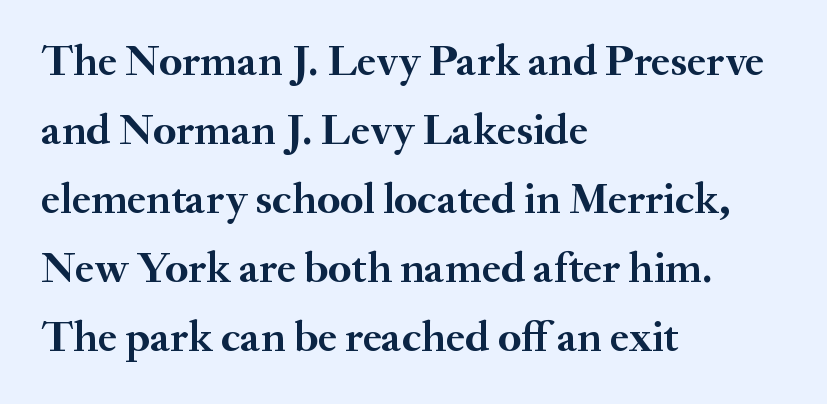
{"serif": "yes", "italic": "no", "bold": "yes", "weight": "semibold", "width": "normal", "stroke_contrast": "medium", "x_height": "small", "monospaced": "no", "underline": "no", "align": "left", "line_spacing": "normal", "line_spacing_ratio": 1.57, "letter_spacing": "normal", "letter_spacing_em": 0.0, "glyph_px": 44}
